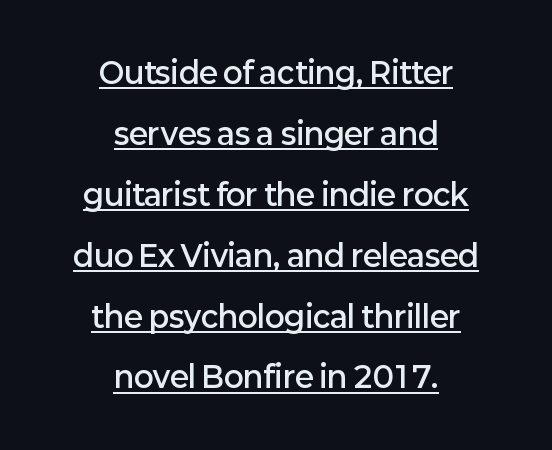
{"serif": "no", "italic": "no", "bold": "semi", "weight": "semibold", "width": "normal", "stroke_contrast": "low", "x_height": "medium", "monospaced": "no", "underline": "yes", "align": "center", "line_spacing": "loose", "line_spacing_ratio": 2.1, "letter_spacing": "normal", "letter_spacing_em": 0.0, "glyph_px": 29}
